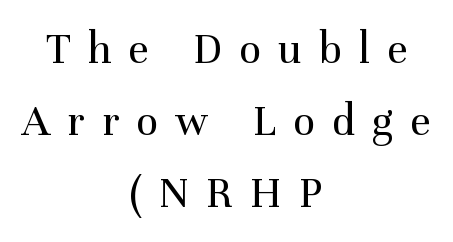
Q: Is the text bold? A: No.
Q: Is the text italic (slanted)? A: No, it is upright.
Q: Is the typeface a serif or a sans-serif typeface? A: Serif.
Q: Is the text underlined? A: No.
Q: How is the paragraph aligned? A: Centered.
Q: Is the spacing between letters normal or unusually wide? A: Unusually wide.
Q: Is the spacing between lines tight, normal or loose? A: Normal.
Q: Width (condensed, normal, or wide)? A: Normal.
Q: Stroke contrast? A: Medium.
Q: x-height? A: Medium.
Q: Monospaced? A: No.
